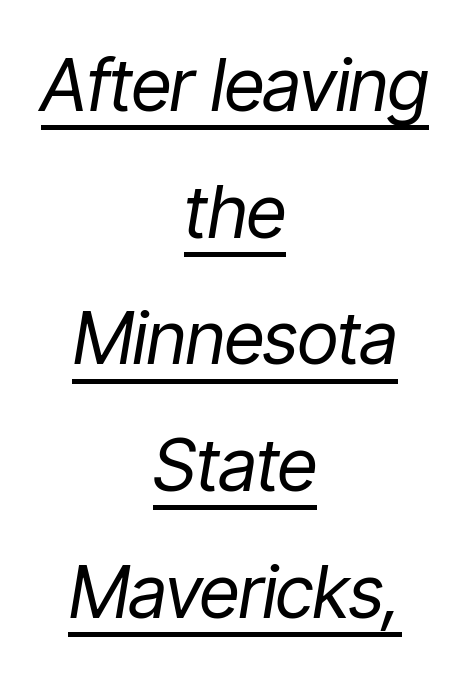
The image shows 72 px regular-weight, condensed type, italic (leaning right); set centered, line spacing 1.76x, normal letter spacing, underlined; low stroke contrast and a medium x-height.
